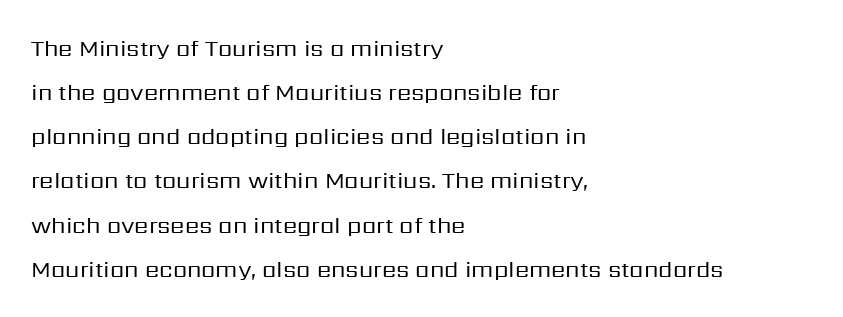
Q: Is the text bold? A: No.
Q: Is the text italic (slanted)? A: No, it is upright.
Q: Is the text underlined? A: No.
Q: How is the paragraph aligned? A: Left-aligned.
Q: Is the spacing between letters normal or unusually wide? A: Normal.
Q: Is the spacing between lines tight, normal or loose? A: Loose.
